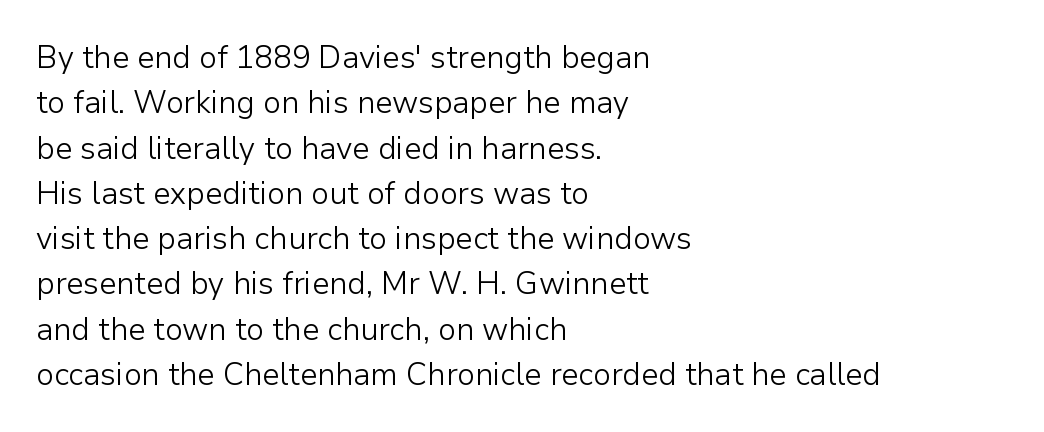
The image shows 31 px light sans-serif type, upright; set left-aligned, normal line spacing (1.46x), normal letter spacing, not underlined; low stroke contrast and a medium x-height.
